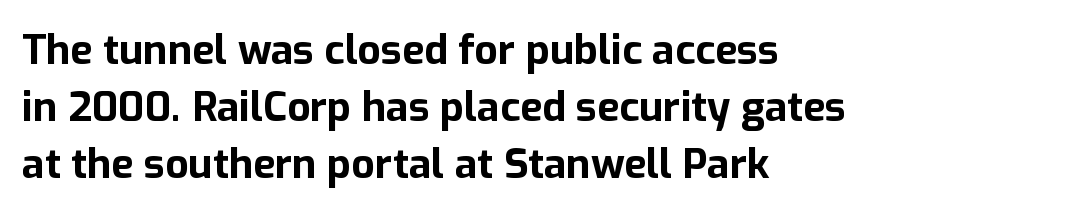
The image shows 41 px bold sans-serif type, upright; set left-aligned, normal line spacing (1.39x), normal letter spacing, not underlined; low stroke contrast and a medium x-height.
